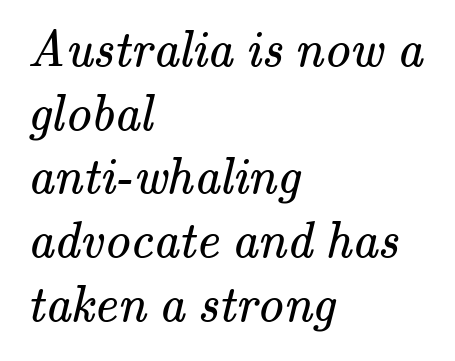
{"serif": "yes", "bold": "no", "weight": "regular", "width": "normal", "stroke_contrast": "medium", "x_height": "small", "monospaced": "no", "underline": "no", "align": "left", "line_spacing": "normal", "line_spacing_ratio": 1.25, "letter_spacing": "normal", "letter_spacing_em": 0.0, "glyph_px": 51}
